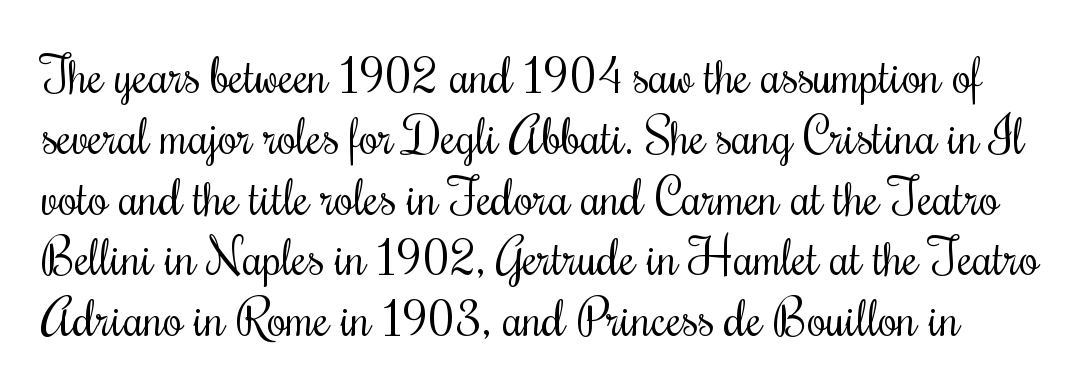
Observe the serifs anchoring each vertical stroke in this sample. Short note: letters normally spaced. Summary of weight: not heavy and not bold. Spacing verdict: proportional, widths tailored to each character. Has an underline been added? It has not.
